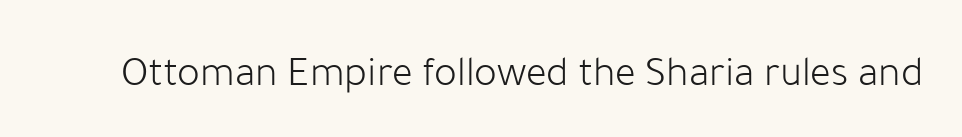
The image shows 43 px light sans-serif type, upright; set normal letter spacing, not underlined; low stroke contrast and a medium x-height.
